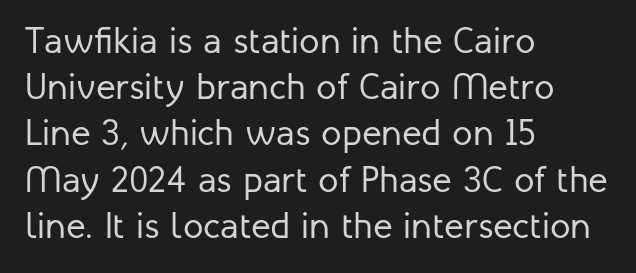
{"serif": "no", "italic": "no", "bold": "no", "weight": "regular", "width": "normal", "stroke_contrast": "low", "x_height": "medium", "monospaced": "no", "underline": "no", "align": "left", "line_spacing": "normal", "line_spacing_ratio": 1.25, "letter_spacing": "normal", "letter_spacing_em": 0.0, "glyph_px": 37}
